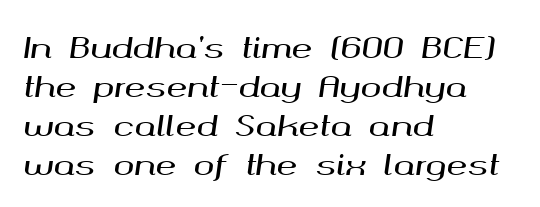
Underline: absent. Note the varied advance widths — an 'i' is clearly narrower than an 'm'. Is the block centered? No — it sits flush against the left margin. This rendering leaves character spacing at its baseline value. Quick note: interline space is typical.
